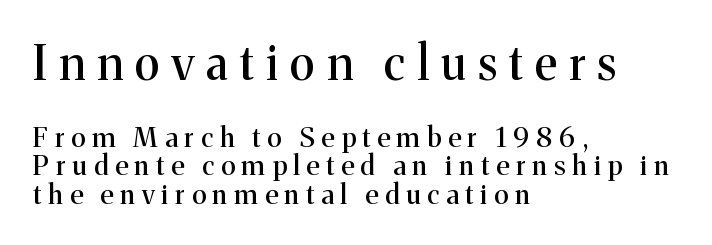
{"serif": "yes", "italic": "no", "width": "normal", "stroke_contrast": "medium", "x_height": "medium", "monospaced": "no", "underline": "no", "align": "left", "line_spacing": "tight", "line_spacing_ratio": 1.05, "letter_spacing": "wide", "letter_spacing_em": 0.26, "larger_block": "first", "size_ratio": 1.74, "glyph_px": 47}
